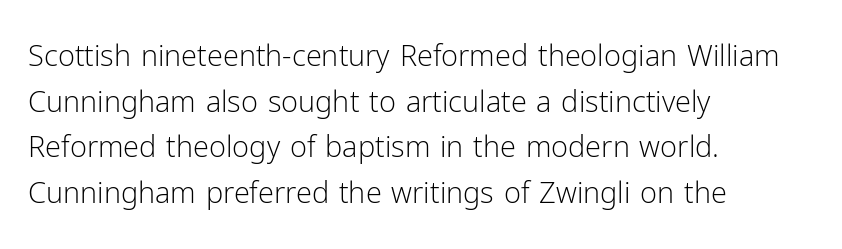
Q: Is the text bold? A: No.
Q: Is the text italic (slanted)? A: No, it is upright.
Q: Is the typeface a serif or a sans-serif typeface? A: Sans-serif.
Q: Is the text underlined? A: No.
Q: How is the paragraph aligned? A: Left-aligned.
Q: Is the spacing between letters normal or unusually wide? A: Normal.
Q: Is the spacing between lines tight, normal or loose? A: Normal.
Q: Width (condensed, normal, or wide)? A: Normal.
Q: Stroke contrast? A: Low.
Q: x-height? A: Medium.
Q: Monospaced? A: No.
